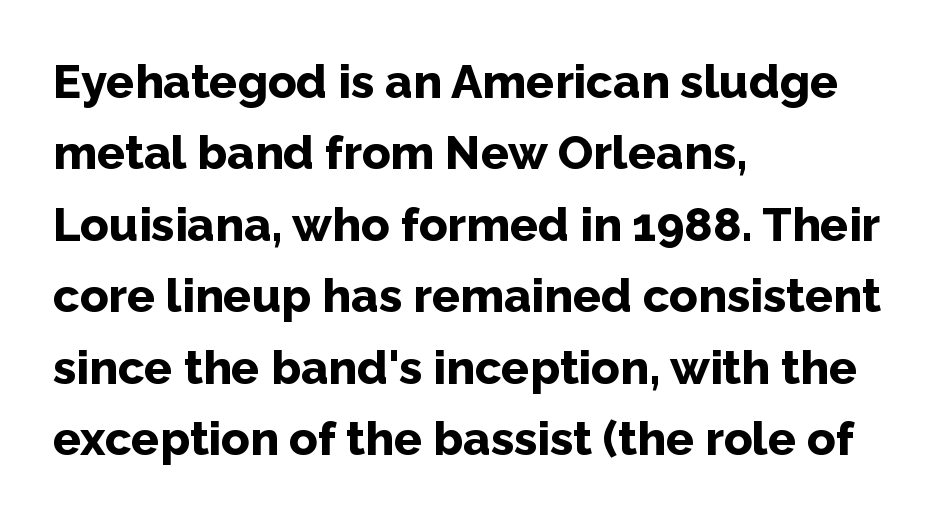
Q: Is the text bold? A: Yes.
Q: Is the text italic (slanted)? A: No, it is upright.
Q: Is the typeface a serif or a sans-serif typeface? A: Sans-serif.
Q: Is the text underlined? A: No.
Q: How is the paragraph aligned? A: Left-aligned.
Q: Is the spacing between letters normal or unusually wide? A: Normal.
Q: Is the spacing between lines tight, normal or loose? A: Normal.
Q: Width (condensed, normal, or wide)? A: Normal.
Q: Stroke contrast? A: Low.
Q: x-height? A: Medium.
Q: Monospaced? A: No.
